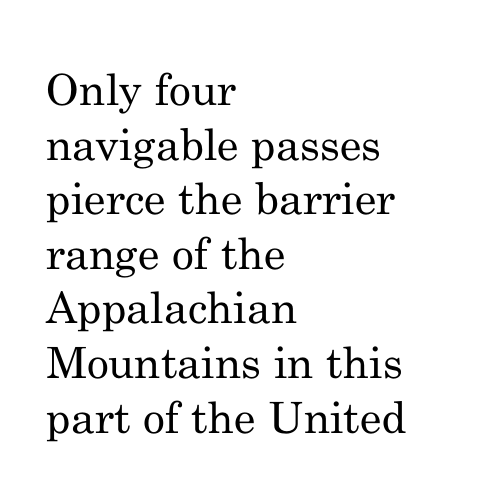
Q: Is the text bold? A: No.
Q: Is the text italic (slanted)? A: No, it is upright.
Q: Is the typeface a serif or a sans-serif typeface? A: Serif.
Q: Is the text underlined? A: No.
Q: How is the paragraph aligned? A: Left-aligned.
Q: Is the spacing between letters normal or unusually wide? A: Normal.
Q: Is the spacing between lines tight, normal or loose? A: Normal.
Q: Width (condensed, normal, or wide)? A: Normal.
Q: Stroke contrast? A: Medium.
Q: x-height? A: Small.
Q: Monospaced? A: No.
